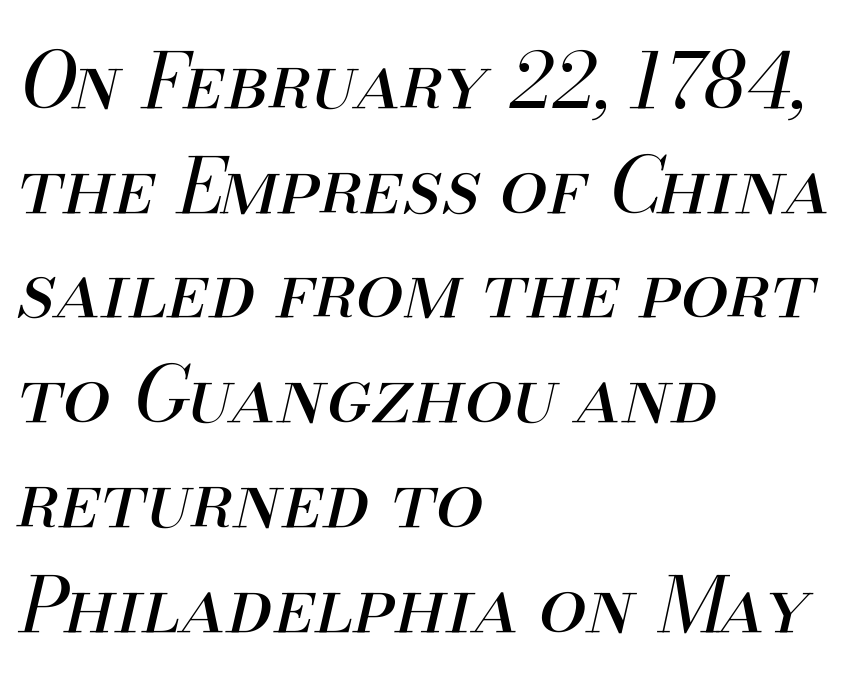
Q: Is the text bold? A: No.
Q: Is the text italic (slanted)? A: Yes, it leans right by about 13 degrees.
Q: Is the text underlined? A: No.
Q: How is the paragraph aligned? A: Left-aligned.
Q: Is the spacing between letters normal or unusually wide? A: Normal.
Q: Is the spacing between lines tight, normal or loose? A: Normal.
Q: Width (condensed, normal, or wide)? A: Normal.
Q: Stroke contrast? A: Medium.
Q: x-height? A: Small.
Q: Monospaced? A: No.
